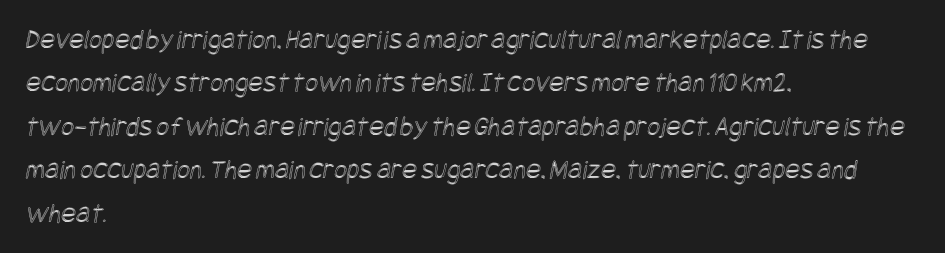
The passage is arranged the way most books set body copy — flush left. Anything drawn beneath the words? Only blank space. Nobody touched the tracking dial on this one. Line spacing here is normal.
